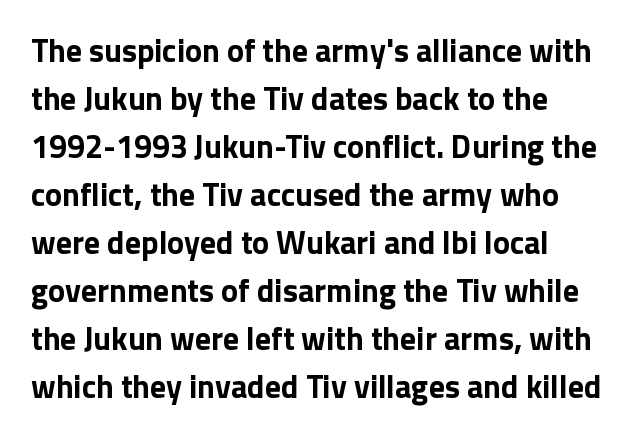
This sample has the flowing, uneven cadence of proportional lettering. Honestly, there is no underline to notice here at all. Words appear dense and cohesive because spacing is normal. Type style note: lacks serifs. The block of text has a typical density, with ordinary space between rows. The face used here has the dense, thick strokes of a bold.
